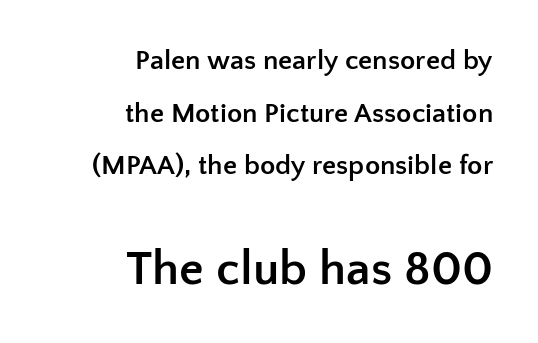
Q: Is the text bold? A: Yes.
Q: Is the text italic (slanted)? A: No, it is upright.
Q: Is the typeface a serif or a sans-serif typeface? A: Sans-serif.
Q: Is the text underlined? A: No.
Q: How is the paragraph aligned? A: Right-aligned.
Q: Is the spacing between letters normal or unusually wide? A: Normal.
Q: Which block of text is set in a larger size, the first (top) or the second (bottom)? A: The second (bottom) one.
Q: Width (condensed, normal, or wide)? A: Normal.
Q: Stroke contrast? A: Low.
Q: x-height? A: Medium.
Q: Monospaced? A: No.
